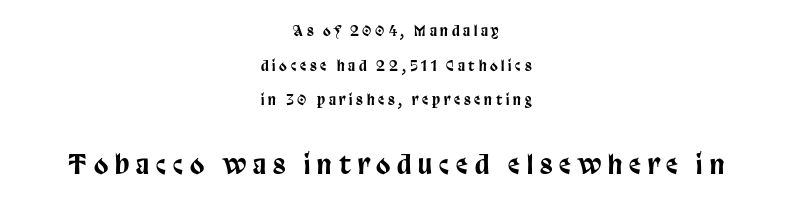
A student would call this center alignment; a typographer would say set centered. Rendered with straight, roman letterforms. Summary of vertical rhythm: relaxed, with wide interline spacing. Words float on clear page, feet unadorned.
